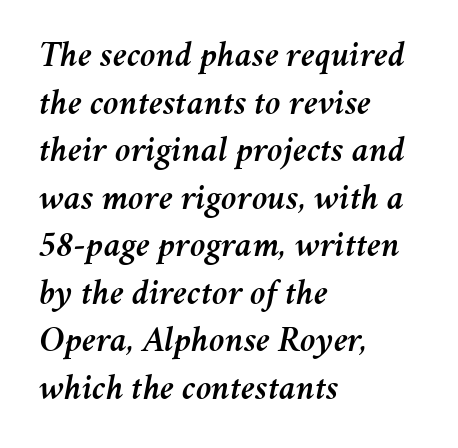
The vertical gap from one line to the next is medium. The letters sit at their default tracking, neither squeezed nor spread. A bare baseline throughout the passage. The passage is arranged the way most books set body copy — flush left. This sample uses an oblique cut, with every glyph tilted off the vertical. These lines are rendered in a variable-pitch font.
